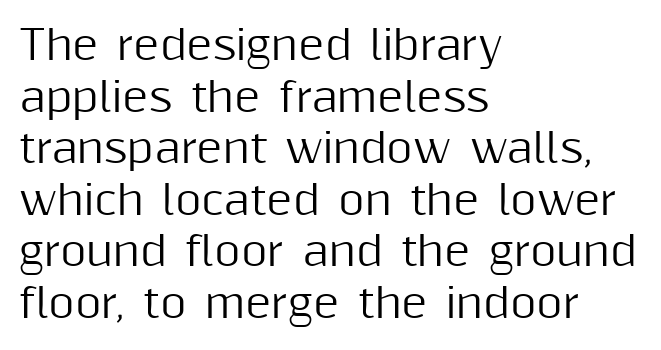
Stroke terminals: plain, sans-serif. Style check: upright. The vertical gap from one line to the next is medium. The lines in this sample share a left origin and differ only in where they stop. Does extra space separate the letters? No, they use regular spacing. Spacing verdict: proportional, widths tailored to each character.
